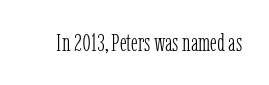
The rendering keeps characters at their native spacing. The font sits on the lighter half of the weight spectrum, regular included. Quick note: underline off. Is there any slant? The stems are plumb.
